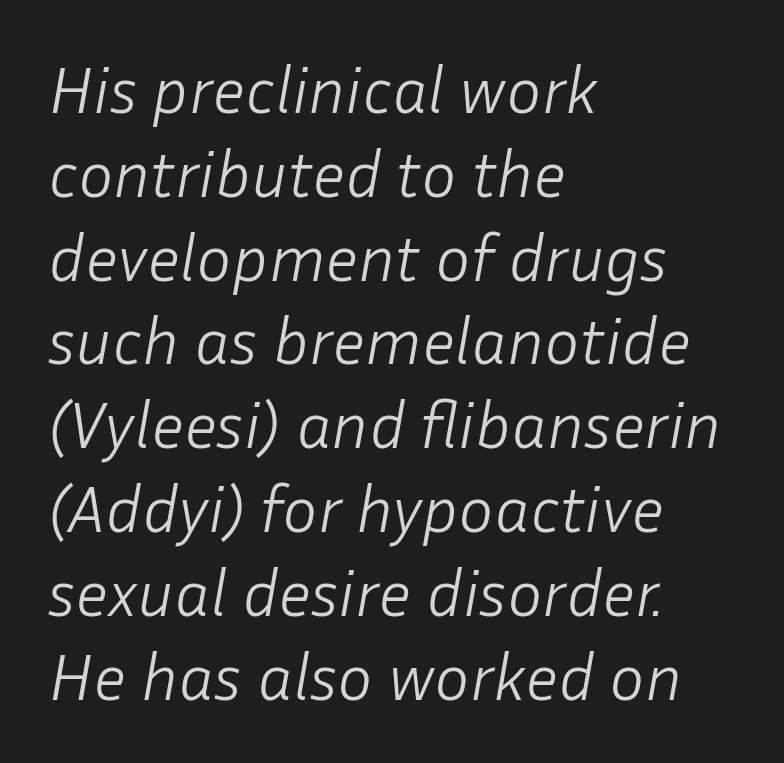
Students, note that the glyphs here touch the page at normal intervals. Here the designer chose a conventional face with non-uniform glyph widths. The zone under the glyphs is completely vacant. The rows are spaced the way most documents space them.
